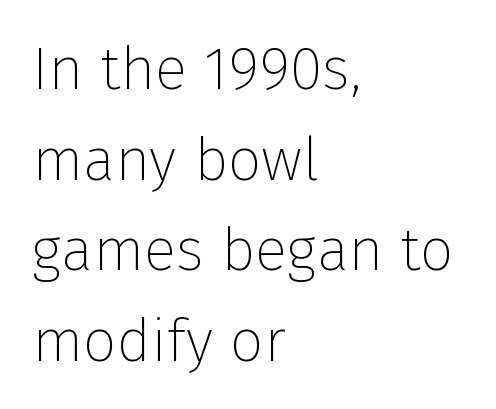
A light-to-regular cut is what we see here. Horizontal alignment here is leftward, the default for most running prose. The axis of the letterforms is exactly vertical. Words appear dense and cohesive because spacing is normal.
